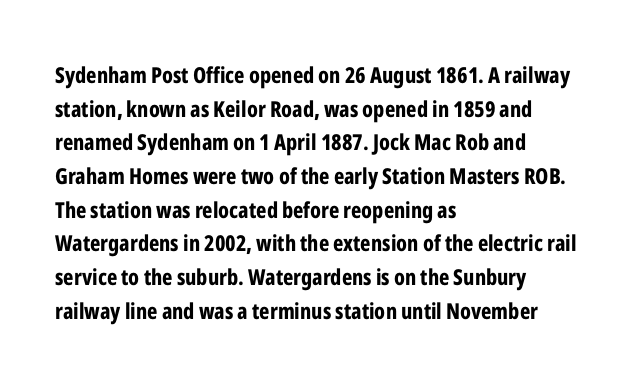
Q: Is the text bold? A: Yes.
Q: Is the text italic (slanted)? A: No, it is upright.
Q: Is the text underlined? A: No.
Q: How is the paragraph aligned? A: Left-aligned.
Q: Is the spacing between letters normal or unusually wide? A: Normal.
Q: Is the spacing between lines tight, normal or loose? A: Normal.
